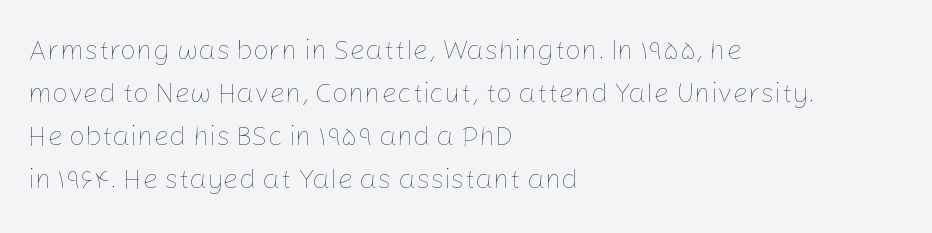
Q: Is the text bold? A: No.
Q: Is the text italic (slanted)? A: No, it is upright.
Q: Is the text underlined? A: No.
Q: How is the paragraph aligned? A: Left-aligned.
Q: Is the spacing between letters normal or unusually wide? A: Normal.
Q: Is the spacing between lines tight, normal or loose? A: Normal.
Q: Width (condensed, normal, or wide)? A: Normal.
Q: Stroke contrast? A: Low.
Q: x-height? A: Medium.
Q: Monospaced? A: No.
